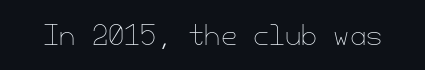
A roman cut, with each character standing at attention. Decoration check: the copy has no underline. The gaps between neighbouring characters are ordinary and unremarkable. Bold? No — there's no thickening of the strokes.
